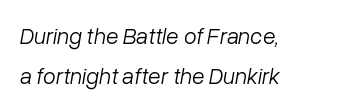
Q: Is the text bold? A: No.
Q: Is the text italic (slanted)? A: Yes, it leans right by about 10 degrees.
Q: Is the text underlined? A: No.
Q: How is the paragraph aligned? A: Left-aligned.
Q: Is the spacing between letters normal or unusually wide? A: Normal.
